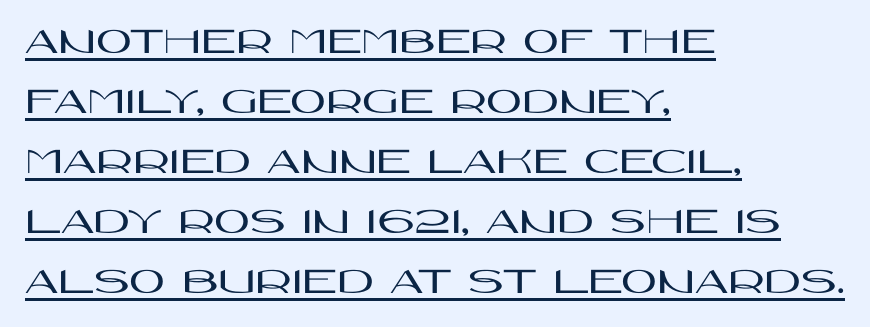
{"serif": "no", "italic": "no", "width": "wide", "stroke_contrast": "high", "x_height": "large", "monospaced": "no", "underline": "yes", "align": "left", "line_spacing": "normal", "line_spacing_ratio": 1.54, "letter_spacing": "normal", "letter_spacing_em": 0.0, "glyph_px": 39}
